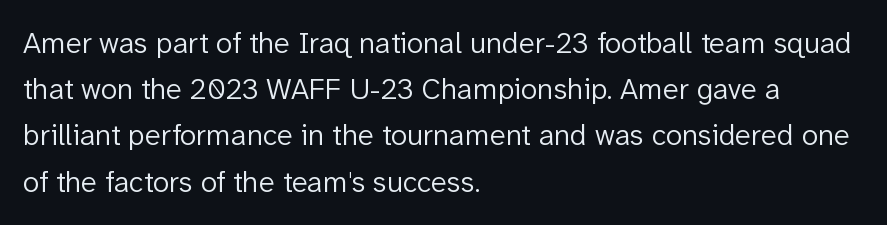
Reading down the block, your eye returns to a fixed left position each line. Examine the stroke ends and you'll find no serifs. The weight tops out at a normal text grade. Regular leading. Standard letterfit; no display-style spreading of the glyphs. Nobody drew a line under any word here.
